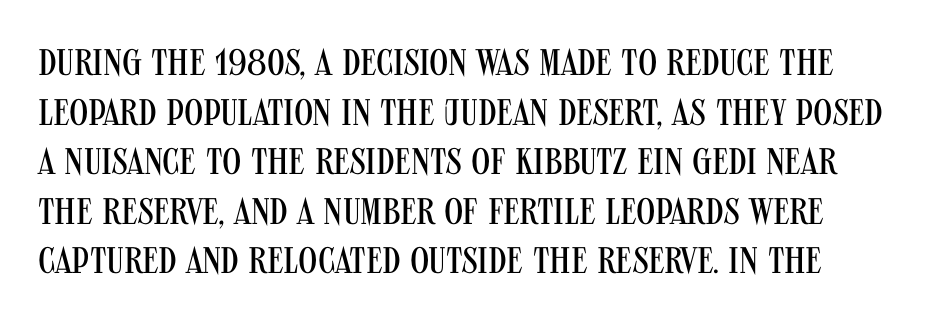
The image shows 37 px regular-weight, condensed sans-serif type, upright; set normal line spacing (1.34x), normal letter spacing, not underlined; medium stroke contrast and a large x-height.
